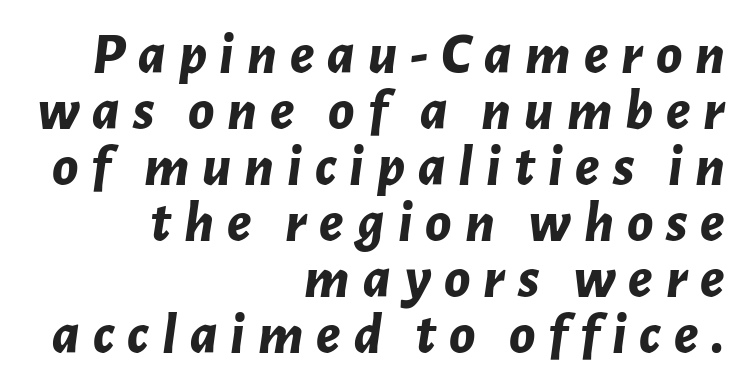
{"italic": "yes", "lean": "right", "slant_degrees": 7, "bold": "yes", "weight": "bold", "width": "normal", "stroke_contrast": "low", "x_height": "medium", "monospaced": "no", "underline": "no", "align": "right", "line_spacing": "tight", "line_spacing_ratio": 0.95, "letter_spacing": "wide", "letter_spacing_em": 0.22, "glyph_px": 59}
